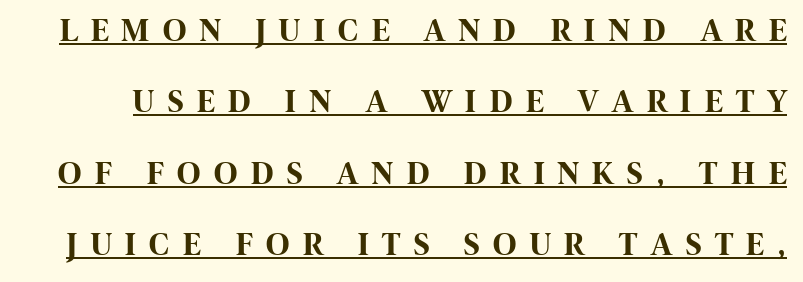
{"serif": "no", "italic": "no", "bold": "yes", "weight": "bold", "width": "condensed", "stroke_contrast": "high", "x_height": "large", "monospaced": "no", "underline": "yes", "line_spacing": "loose", "line_spacing_ratio": 2.23, "letter_spacing": "wide", "letter_spacing_em": 0.43, "glyph_px": 32}
